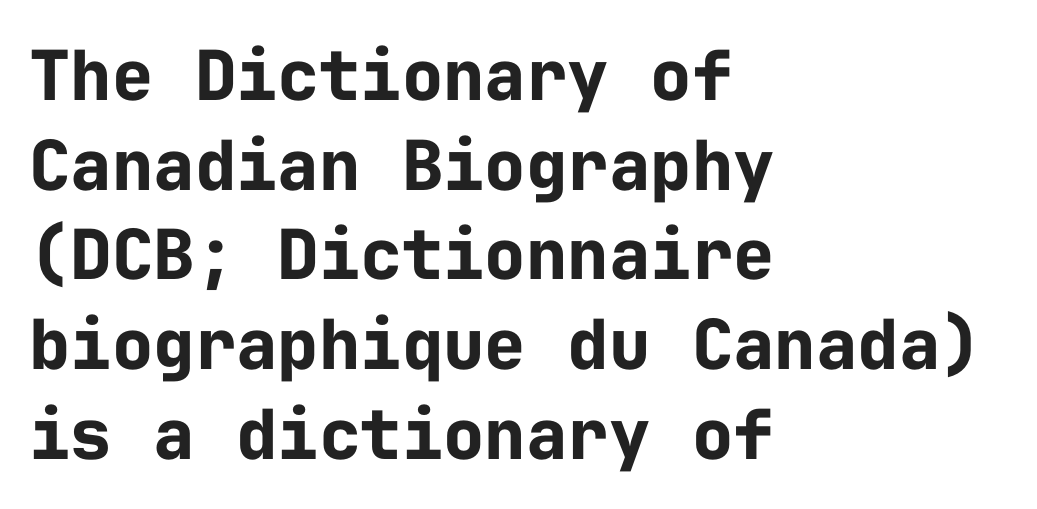
The image shows 69 px bold sans-serif type, upright, monospaced; set left-aligned, normal line spacing (1.3x), normal letter spacing, not underlined; low stroke contrast and a medium x-height.
